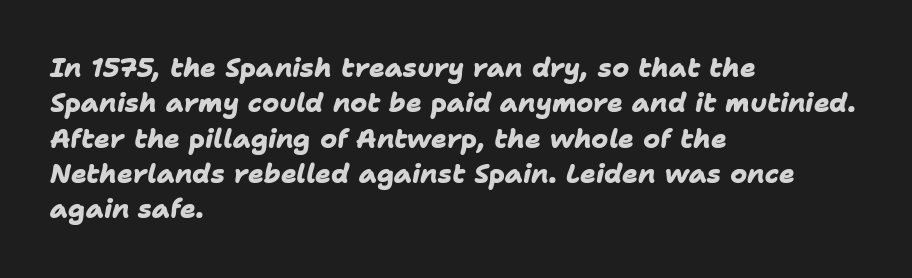
{"bold": "yes", "underline": "no", "align": "left", "line_spacing": "normal", "line_spacing_ratio": 1.36, "letter_spacing": "normal", "letter_spacing_em": 0.0, "glyph_px": 26}
